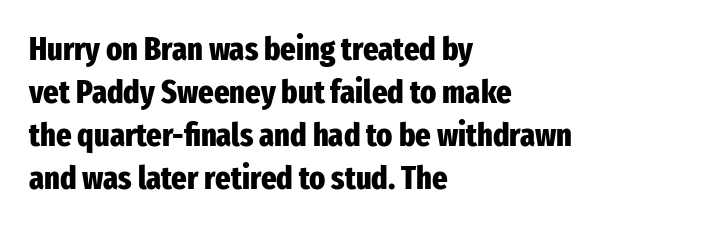
The image shows 33 px heavy, condensed sans-serif type, upright; set left-aligned, normal line spacing (1.3x), normal letter spacing, not underlined; low stroke contrast and a medium x-height.
